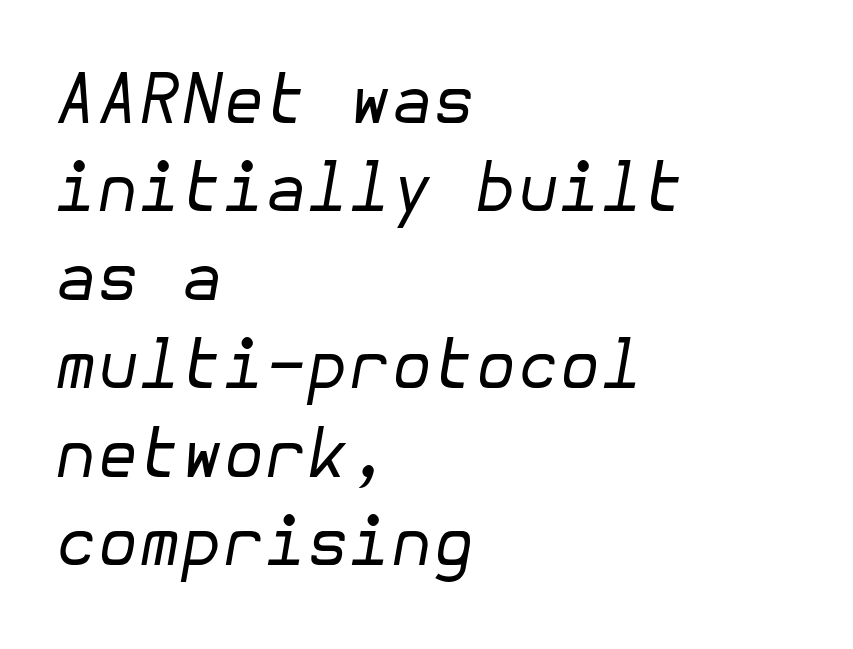
Every character sits at an angle, as italics do. The line texture is even and compact thanks to regular tracking. Does the copy run flush right? No — it runs flush left. Summary of vertical rhythm: regular, with standard interline spacing. Lines of text with bare space underneath.
